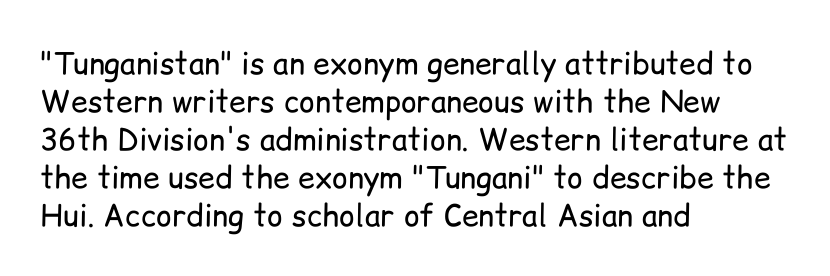
{"serif": "no", "italic": "no", "bold": "no", "weight": "regular", "width": "normal", "stroke_contrast": "low", "x_height": "medium", "monospaced": "no", "underline": "no", "align": "left", "line_spacing": "normal", "line_spacing_ratio": 1.27, "letter_spacing": "normal", "letter_spacing_em": 0.0, "glyph_px": 30}
